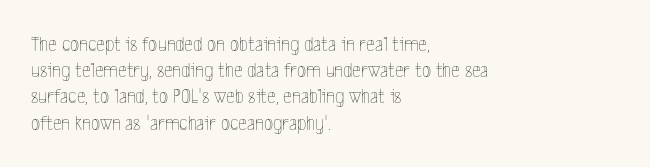
Does extra space separate the letters? No, they use regular spacing. Layout note: lines flush left. The area under the type is left untouched. This reads as an unemphasized weight, regular at the heaviest. This is roman type, the default non-slanted kind. Vertical spacing — default.
